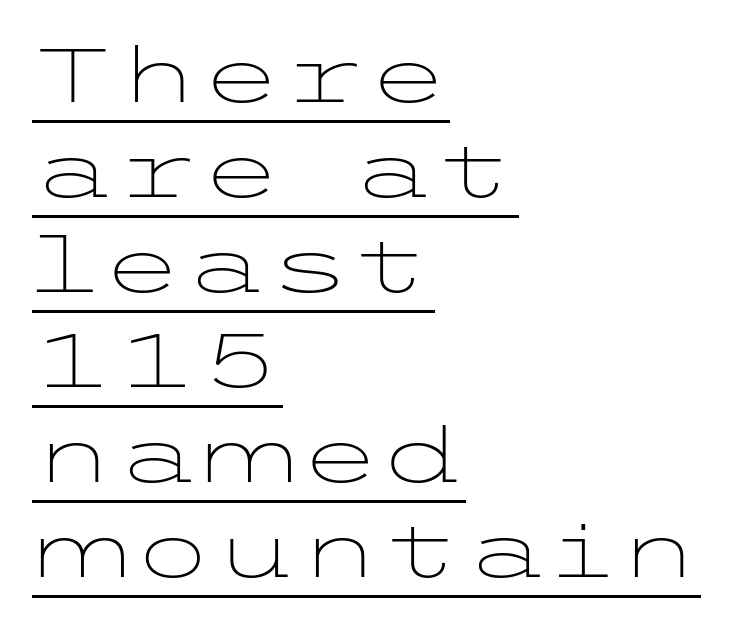
The image shows 76 px light, wide sans-serif type, upright; set left-aligned, normal line spacing (1.25x), normal letter spacing, underlined; low stroke contrast and a medium x-height.
